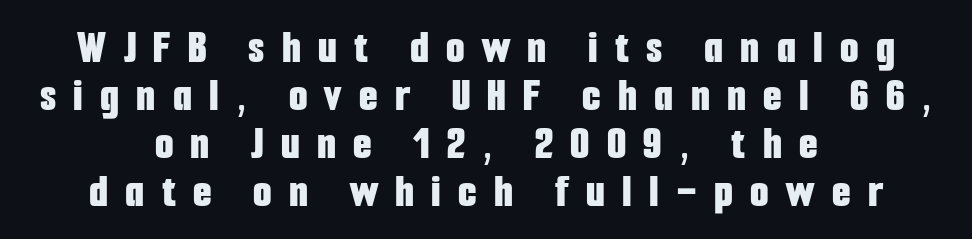
You could only call the tracking loose — the letters float apart. Alignment: centered. The words here are not underlined. Leading: reduced. Italic: no, the glyphs are upright roman.
